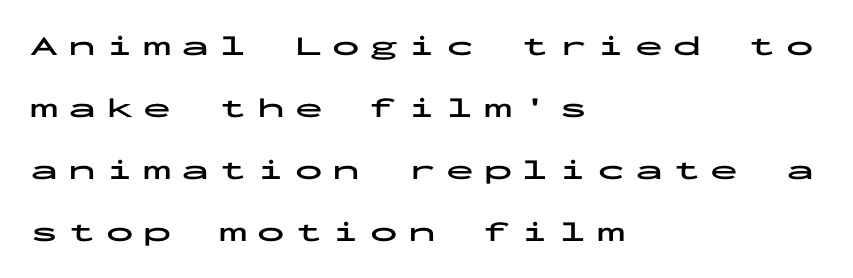
The image shows 28 px bold, wide sans-serif type, upright, monospaced; set left-aligned, loose line spacing (2.22x), unusually wide letter spacing (+0.35 em), not underlined; low stroke contrast and a medium x-height.
